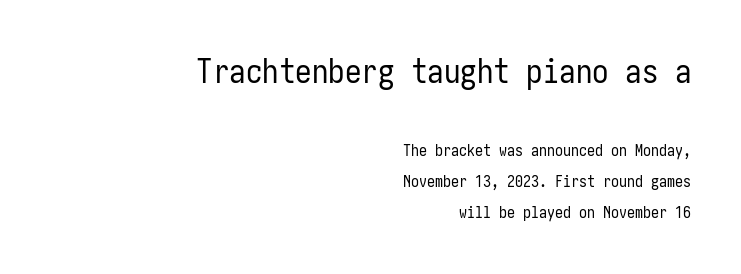
The image shows 33 px regular-weight, condensed sans-serif type, upright; set right-aligned, loose line spacing (1.94x), normal letter spacing, not underlined; the first (top) block is 2.06x larger; low stroke contrast and a medium x-height.
